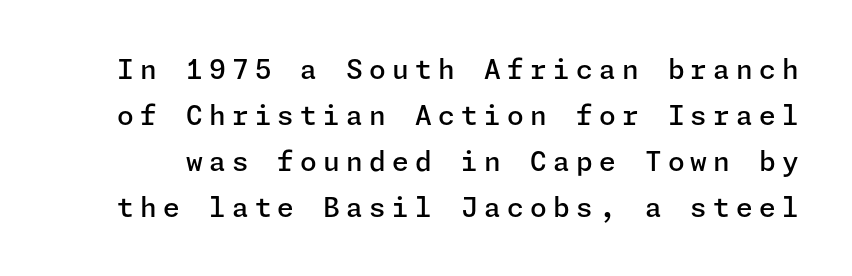
How would I describe the line gaps? Plain and ordinary. The strokes are fattened partway — semibold, not bold. Italic? Not at all — the glyphs are vertical. Unmarked baselines from the first word to the last. Is the letter spacing exaggerated? Yes — the characters are pushed far apart.
